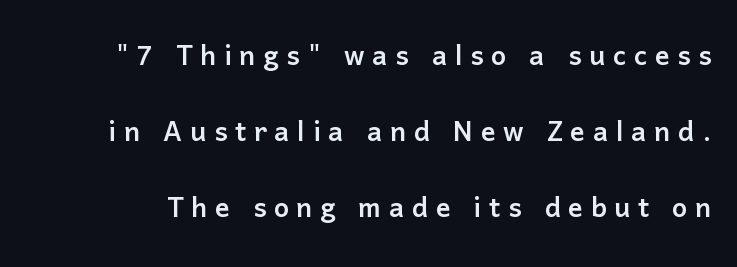
{"serif": "no", "italic": "no", "width": "normal", "stroke_contrast": "low", "x_height": "medium", "monospaced": "no", "underline": "no", "line_spacing": "loose", "line_spacing_ratio": 2.11, "letter_spacing": "wide", "letter_spacing_em": 0.21, "glyph_px": 36}
